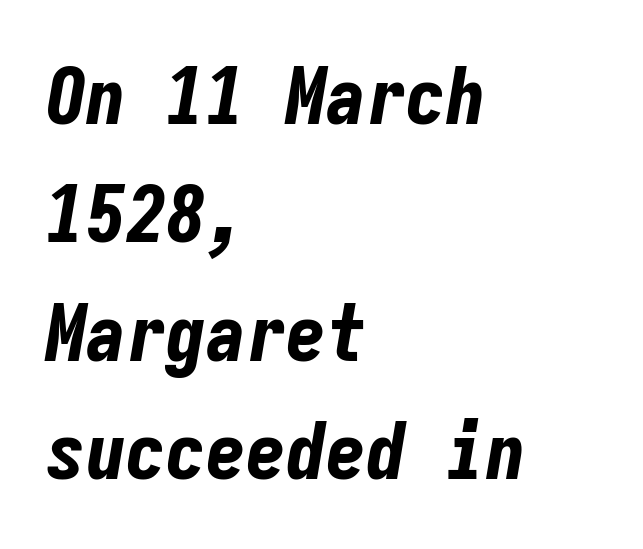
Q: Is the text bold? A: Yes.
Q: Is the text italic (slanted)? A: Yes, it leans right by about 9 degrees.
Q: Is the text underlined? A: No.
Q: How is the paragraph aligned? A: Left-aligned.
Q: Is the spacing between letters normal or unusually wide? A: Normal.
Q: Is the spacing between lines tight, normal or loose? A: Normal.
Q: Width (condensed, normal, or wide)? A: Condensed.
Q: Stroke contrast? A: Low.
Q: x-height? A: Medium.
Q: Monospaced? A: Yes.
